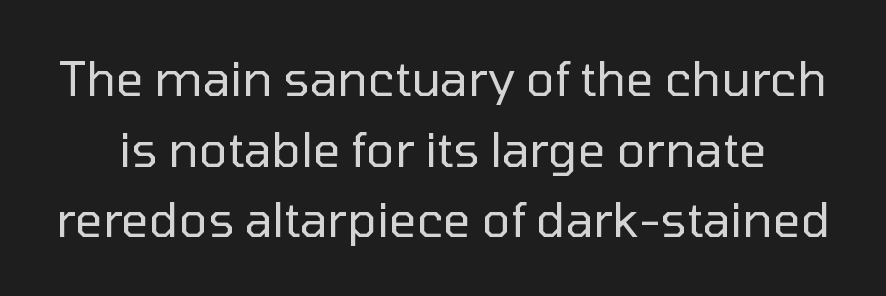
{"serif": "no", "italic": "no", "bold": "no", "weight": "regular", "width": "normal", "stroke_contrast": "low", "x_height": "medium", "monospaced": "no", "underline": "no", "line_spacing": "normal", "line_spacing_ratio": 1.47, "letter_spacing": "normal", "letter_spacing_em": 0.0, "glyph_px": 48}
